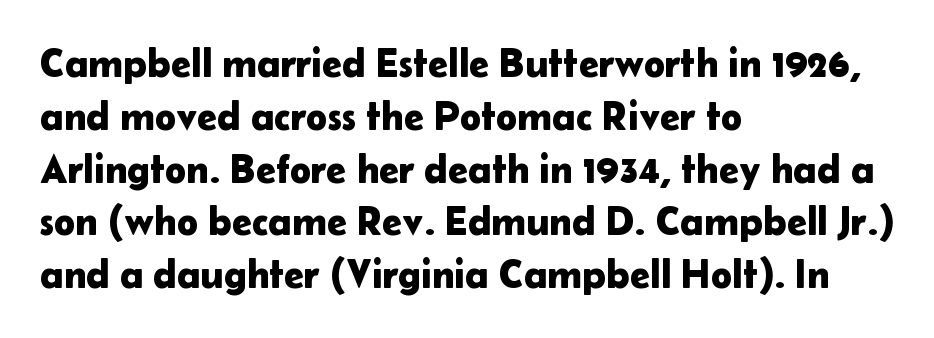
Evenly set lines give the paragraph a standard silhouette. Just letters on the line, the space beneath them empty. Serif or sans? Sans — the stroke terminals are bare. Students, note that the glyphs here touch the page at normal intervals.
